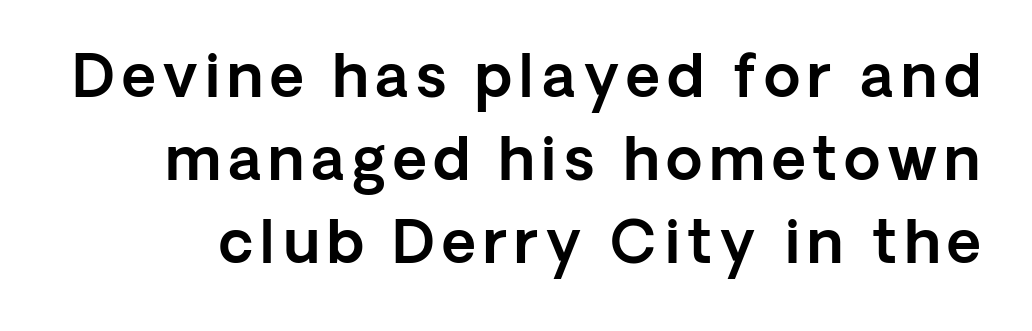
Q: Is the text italic (slanted)? A: No, it is upright.
Q: Is the typeface a serif or a sans-serif typeface? A: Sans-serif.
Q: Is the text underlined? A: No.
Q: Is the spacing between lines tight, normal or loose? A: Normal.
Q: Width (condensed, normal, or wide)? A: Normal.
Q: x-height? A: Medium.
Q: Monospaced? A: No.
